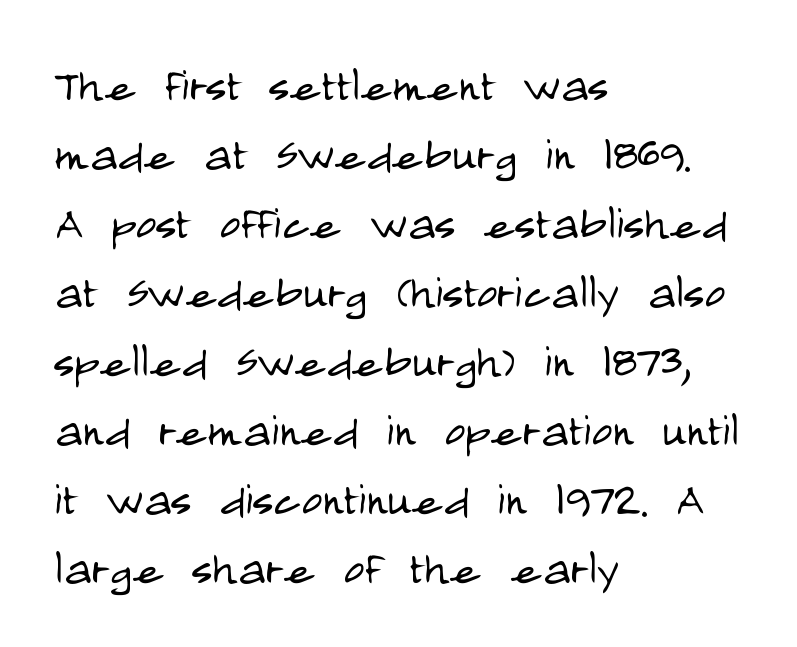
This sample uses an upright cut, with every glyph sitting square on the baseline. Spacing verdict: proportional, widths tailored to each character. The strokes are not fattened; the text isn't bold. A clean baseline with only descenders dipping below it. The ragged edge is on the right, which tells us the setting is flush left. You can tell from the bare stems that sans-serif type was used.
